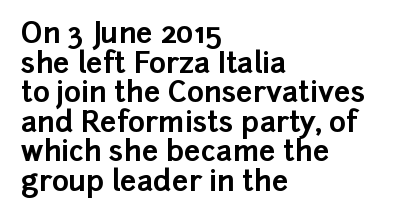
The image shows 29 px bold sans-serif type, upright; set left-aligned, tight line spacing (1.02x), normal letter spacing, not underlined; low stroke contrast and a medium x-height.
